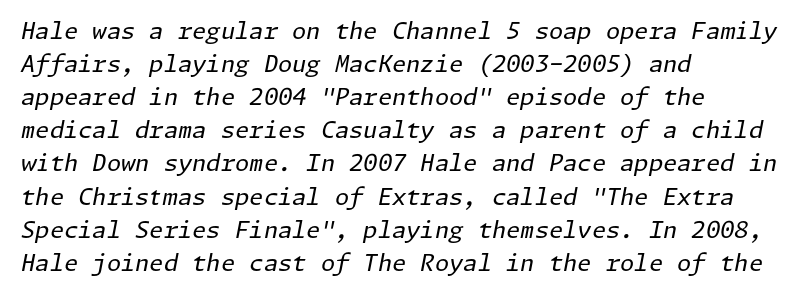
The image shows 23 px text type, italic (leaning right); set left-aligned, normal line spacing (1.44x), normal letter spacing, not underlined.
